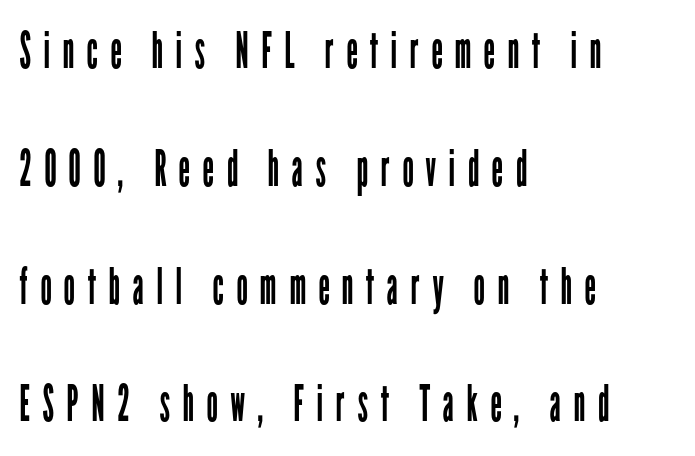
Q: Is the text bold? A: No.
Q: Is the text italic (slanted)? A: No, it is upright.
Q: Is the typeface a serif or a sans-serif typeface? A: Sans-serif.
Q: Is the text underlined? A: No.
Q: How is the paragraph aligned? A: Left-aligned.
Q: Is the spacing between letters normal or unusually wide? A: Unusually wide.
Q: Is the spacing between lines tight, normal or loose? A: Loose.
Q: Width (condensed, normal, or wide)? A: Condensed.
Q: Stroke contrast? A: Low.
Q: x-height? A: Medium.
Q: Monospaced? A: No.
